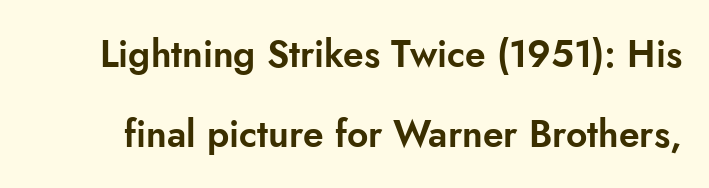
Q: Is the text italic (slanted)? A: No, it is upright.
Q: Is the typeface a serif or a sans-serif typeface? A: Sans-serif.
Q: Is the text underlined? A: No.
Q: Is the spacing between letters normal or unusually wide? A: Normal.
Q: Is the spacing between lines tight, normal or loose? A: Loose.
Q: Width (condensed, normal, or wide)? A: Normal.
Q: Stroke contrast? A: Low.
Q: x-height? A: Small.
Q: Monospaced? A: No.
